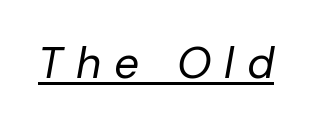
{"italic": "yes", "lean": "right", "slant_degrees": 10, "bold": "no", "weight": "regular", "width": "normal", "stroke_contrast": "low", "x_height": "medium", "monospaced": "no", "underline": "yes", "letter_spacing": "wide", "letter_spacing_em": 0.29, "glyph_px": 44}
